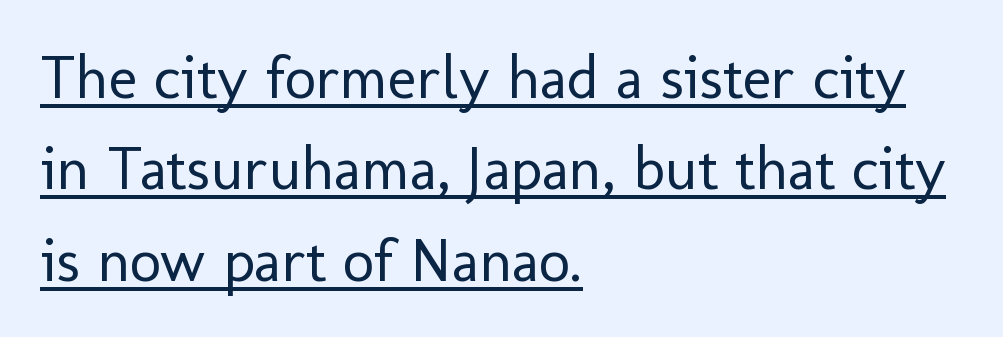
Q: Is the text bold? A: No.
Q: Is the text italic (slanted)? A: No, it is upright.
Q: Is the typeface a serif or a sans-serif typeface? A: Sans-serif.
Q: Is the text underlined? A: Yes.
Q: How is the paragraph aligned? A: Left-aligned.
Q: Is the spacing between letters normal or unusually wide? A: Normal.
Q: Is the spacing between lines tight, normal or loose? A: Normal.
Q: Width (condensed, normal, or wide)? A: Normal.
Q: Stroke contrast? A: Low.
Q: x-height? A: Medium.
Q: Monospaced? A: No.
